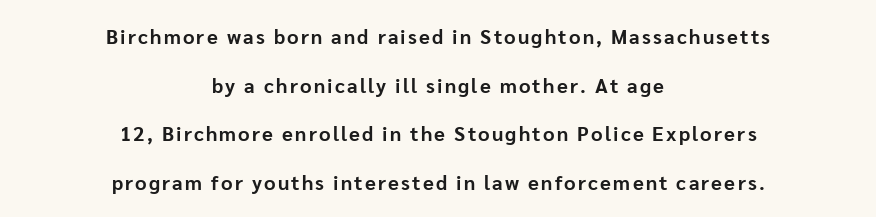
Q: Is the text bold? A: Yes.
Q: Is the text italic (slanted)? A: No, it is upright.
Q: Is the text underlined? A: No.
Q: How is the paragraph aligned? A: Centered.
Q: Is the spacing between lines tight, normal or loose? A: Loose.
